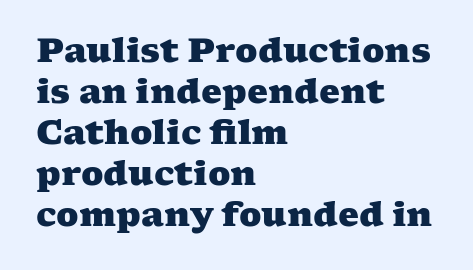
{"serif": "yes", "bold": "yes", "weight": "heavy", "width": "wide", "stroke_contrast": "medium", "x_height": "medium", "monospaced": "no", "underline": "no", "align": "left", "line_spacing_ratio": 1.24, "letter_spacing": "normal", "letter_spacing_em": 0.0, "glyph_px": 33}
